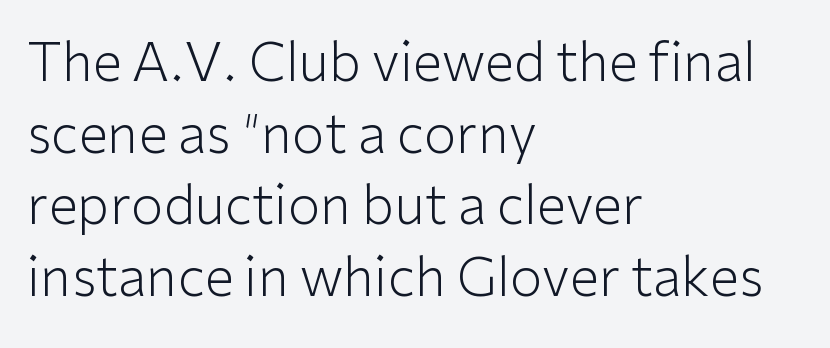
{"serif": "no", "italic": "no", "bold": "no", "weight": "light", "width": "normal", "stroke_contrast": "low", "x_height": "medium", "monospaced": "no", "underline": "no", "align": "left", "line_spacing": "normal", "line_spacing_ratio": 1.35, "letter_spacing": "normal", "letter_spacing_em": 0.0, "glyph_px": 53}
